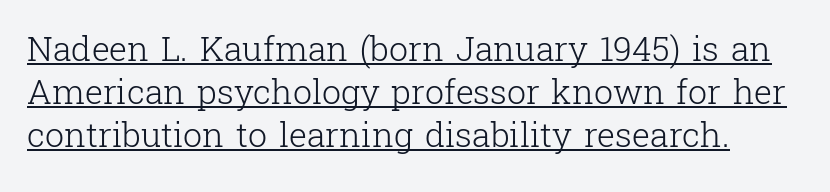
The image shows 34 px light serif type, upright; set normal line spacing (1.27x), normal letter spacing, underlined; low stroke contrast and a medium x-height.
